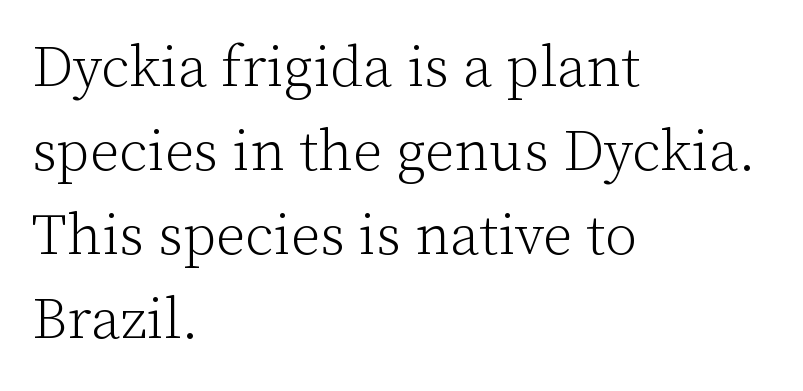
{"serif": "yes", "italic": "no", "bold": "no", "weight": "light", "width": "normal", "stroke_contrast": "low", "x_height": "medium", "monospaced": "no", "underline": "no", "align": "left", "line_spacing": "normal", "line_spacing_ratio": 1.45, "letter_spacing": "normal", "letter_spacing_em": 0.0, "glyph_px": 58}
